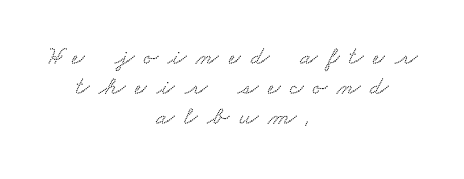
The image shows 26 px text type; set centered, tight line spacing (1.15x), unusually wide letter spacing (+0.39 em), not underlined.
